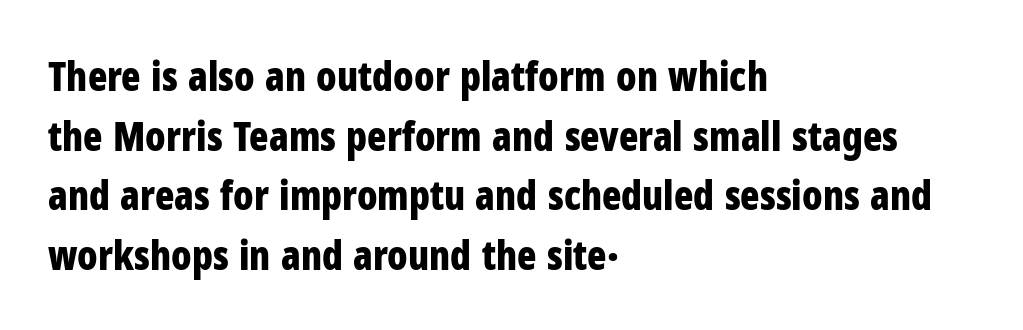
The image shows 40 px bold, condensed sans-serif type, upright; set left-aligned, normal line spacing (1.49x), normal letter spacing, not underlined; low stroke contrast and a medium x-height.
